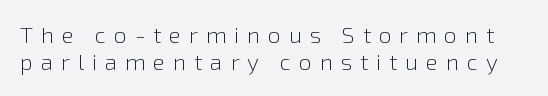
Q: Is the text bold? A: No.
Q: Is the text italic (slanted)? A: No, it is upright.
Q: Is the text underlined? A: No.
Q: Is the spacing between letters normal or unusually wide? A: Unusually wide.
